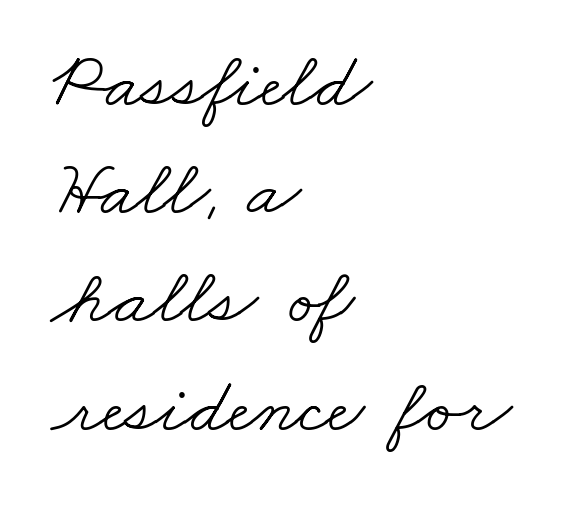
The image shows 79 px light, wide serif type; set left-aligned, normal line spacing (1.37x), normal letter spacing, not underlined; low stroke contrast and a small x-height.
